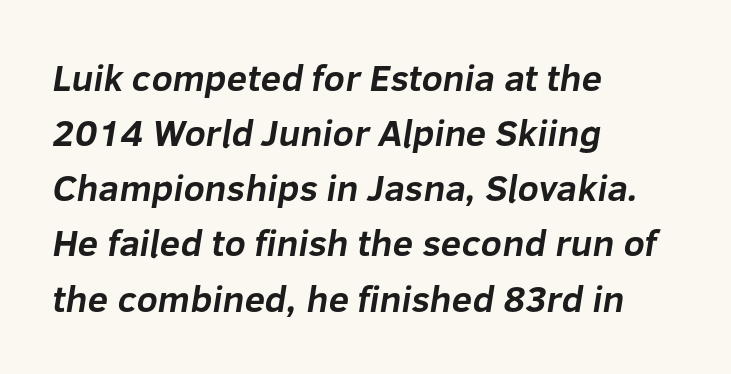
{"serif": "no", "bold": "yes", "weight": "bold", "width": "normal", "stroke_contrast": "low", "x_height": "medium", "monospaced": "no", "underline": "no", "align": "left", "line_spacing": "normal", "line_spacing_ratio": 1.49, "letter_spacing": "normal", "letter_spacing_em": 0.0, "glyph_px": 37}
